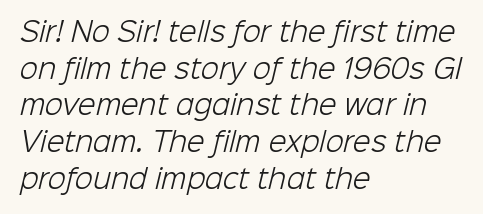
Interline gaps are of average width in this sample. The face looks like a standard text weight, possibly lighter. The line texture is even and compact thanks to regular tracking. Just letters on the line, the space beneath them empty. This sample is left-justified, so line endings fall wherever the words run out.
